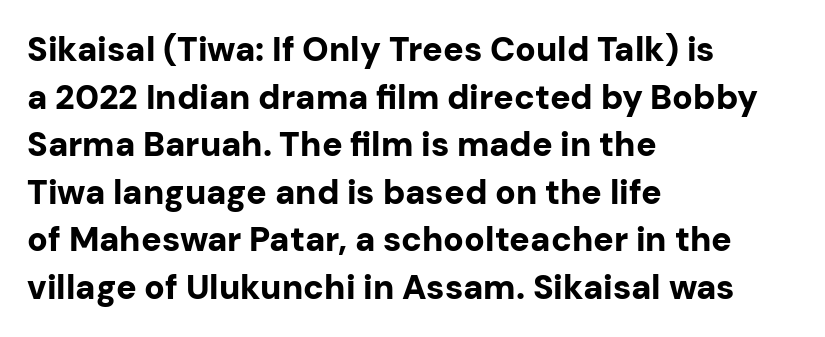
{"serif": "no", "italic": "no", "bold": "yes", "weight": "bold", "width": "normal", "stroke_contrast": "low", "x_height": "medium", "monospaced": "no", "underline": "no", "align": "left", "line_spacing": "normal", "line_spacing_ratio": 1.4, "letter_spacing": "normal", "letter_spacing_em": 0.0, "glyph_px": 34}
